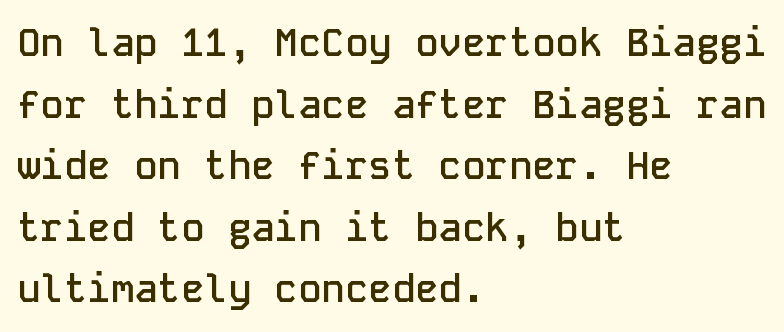
The image shows 39 px semibold sans-serif type, upright, monospaced; set left-aligned, normal line spacing (1.58x), normal letter spacing, not underlined; low stroke contrast and a medium x-height.
